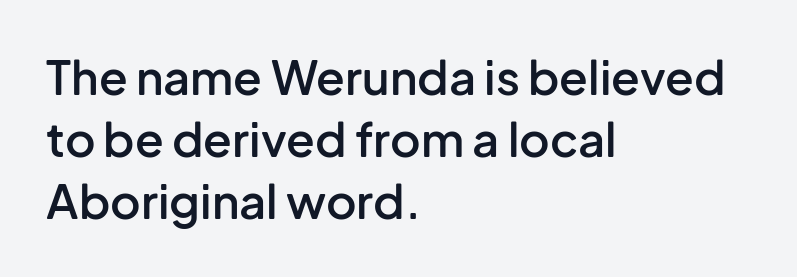
{"serif": "no", "italic": "no", "bold": "semi", "weight": "semibold", "width": "normal", "stroke_contrast": "low", "x_height": "medium", "monospaced": "no", "underline": "no", "align": "left", "line_spacing": "normal", "line_spacing_ratio": 1.32, "letter_spacing": "normal", "letter_spacing_em": 0.0, "glyph_px": 47}
